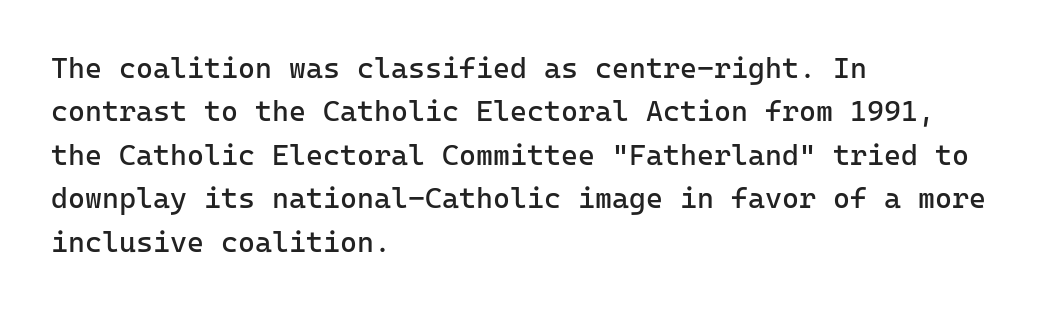
The rendering anchors every line to the left-hand side. Posture: straight, roman, zero tilt. The horizontal fit of the characters is conventional and even. Every character here occupies the same horizontal width, giving the sample a typewriter-like rhythm.
